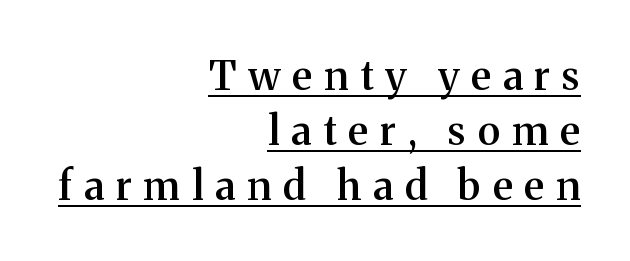
{"serif": "yes", "italic": "no", "bold": "semi", "weight": "semibold", "width": "normal", "stroke_contrast": "medium", "x_height": "medium", "monospaced": "no", "underline": "yes", "align": "right", "line_spacing": "normal", "line_spacing_ratio": 1.37, "letter_spacing": "wide", "letter_spacing_em": 0.3, "glyph_px": 40}
